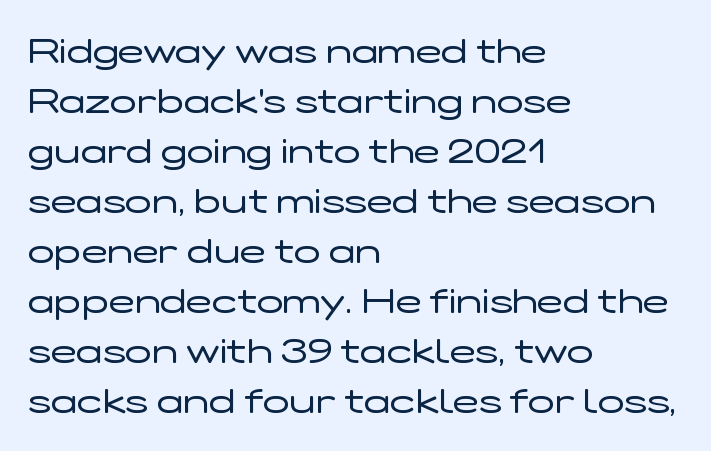
{"serif": "no", "italic": "no", "bold": "no", "weight": "regular", "width": "wide", "stroke_contrast": "low", "x_height": "medium", "monospaced": "no", "underline": "no", "align": "left", "line_spacing": "normal", "line_spacing_ratio": 1.43, "letter_spacing": "normal", "letter_spacing_em": 0.0, "glyph_px": 35}
